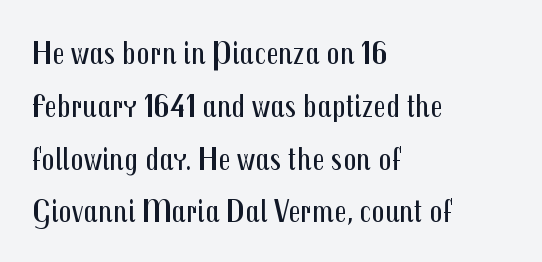
{"serif": "no", "italic": "no", "bold": "no", "weight": "regular", "width": "condensed", "stroke_contrast": "medium", "x_height": "medium", "monospaced": "no", "underline": "no", "align": "left", "line_spacing": "normal", "line_spacing_ratio": 1.6, "letter_spacing": "normal", "letter_spacing_em": 0.0, "glyph_px": 33}
